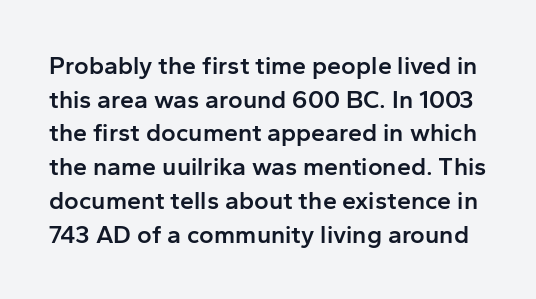
The image shows 25 px text type, upright; set normal line spacing (1.35x), normal letter spacing, not underlined.
